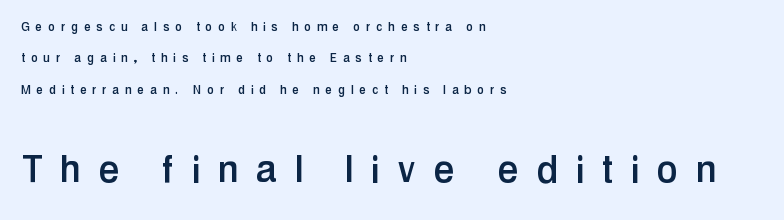
Q: Is the text italic (slanted)? A: No, it is upright.
Q: Is the typeface a serif or a sans-serif typeface? A: Sans-serif.
Q: Is the text underlined? A: No.
Q: How is the paragraph aligned? A: Left-aligned.
Q: Is the spacing between letters normal or unusually wide? A: Unusually wide.
Q: Is the spacing between lines tight, normal or loose? A: Loose.
Q: Which block of text is set in a larger size, the first (top) or the second (bottom)? A: The second (bottom) one.
Q: Width (condensed, normal, or wide)? A: Condensed.
Q: Stroke contrast? A: Low.
Q: x-height? A: Medium.
Q: Monospaced? A: No.
